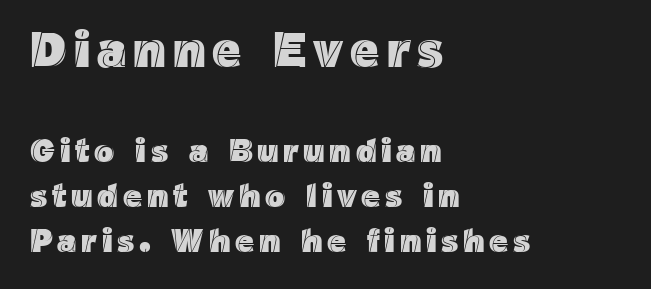
Rendered with straight, roman letterforms. Only glyphs here, with clear space below each row. Two sizes are in play, and the larger belongs to the first block. Regarding leading, the lines here are spaced in the standard way. Is this a fixed-width face? No — the glyphs have proportional, varying widths.
